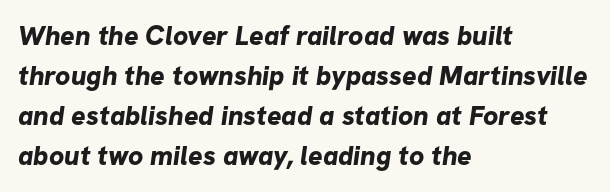
The image shows 27 px bold type; set left-aligned, normal line spacing (1.48x), normal letter spacing, not underlined.
